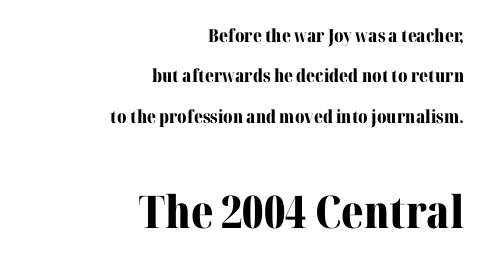
The image shows 45 px bold serif type, upright; set right-aligned, loose line spacing (2.24x), normal letter spacing, not underlined; the second (bottom) block is 2.5x larger; medium stroke contrast and a medium x-height.
